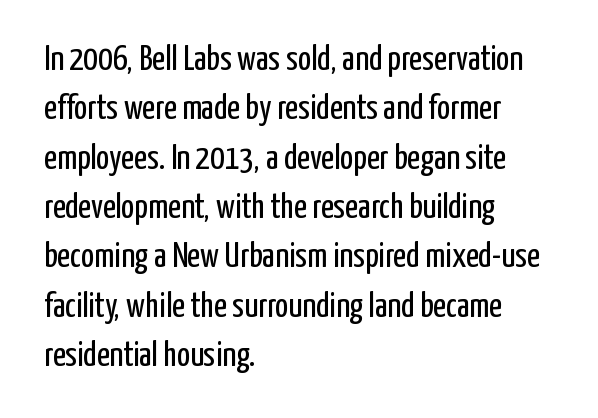
Is the letter spacing exaggerated? No — it looks like the ordinary default. The face looks like a standard text weight, possibly lighter. Beneath every word, the page is bare. Posture: vertical. A typesetter would call this leading conventional body-copy spacing. Does the copy run flush right? No — it runs flush left.
